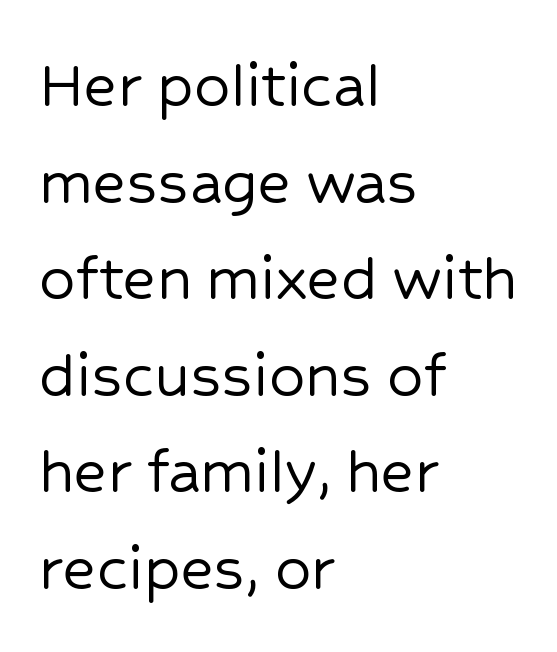
The image shows 71 px sans-serif type, upright; set left-aligned, normal line spacing (1.36x), normal letter spacing, not underlined; low stroke contrast and a medium x-height.
